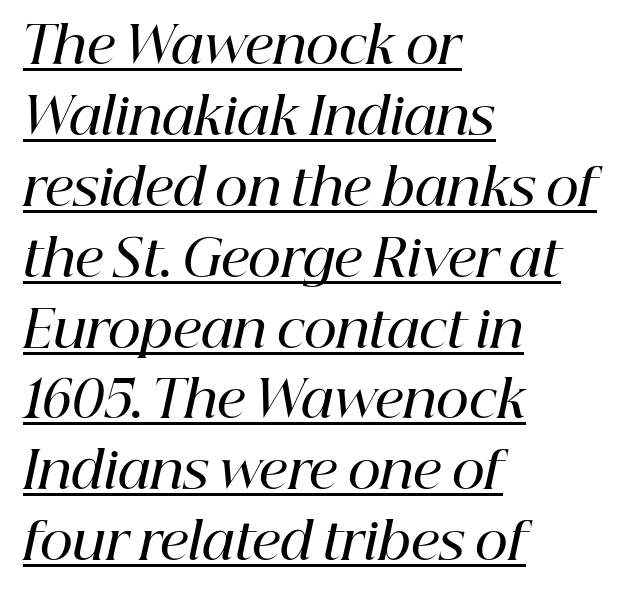
The image shows 51 px semibold serif type, italic (leaning right); set left-aligned, normal line spacing (1.39x), normal letter spacing, underlined; high stroke contrast and a medium x-height.
